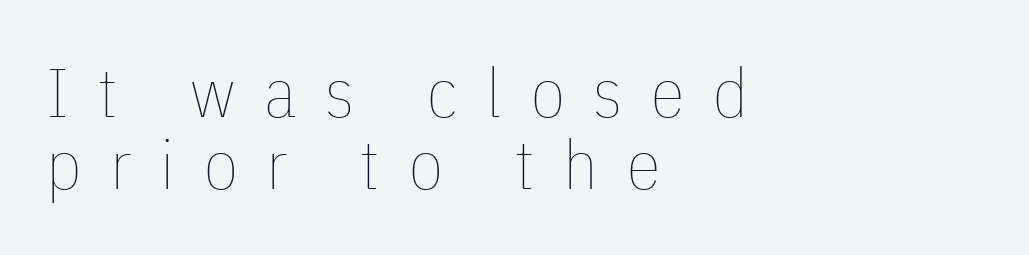
The image shows 69 px thin, condensed type, upright; set left-aligned, tight line spacing (1.05x), unusually wide letter spacing (+0.42 em), not underlined; low stroke contrast and a medium x-height.
